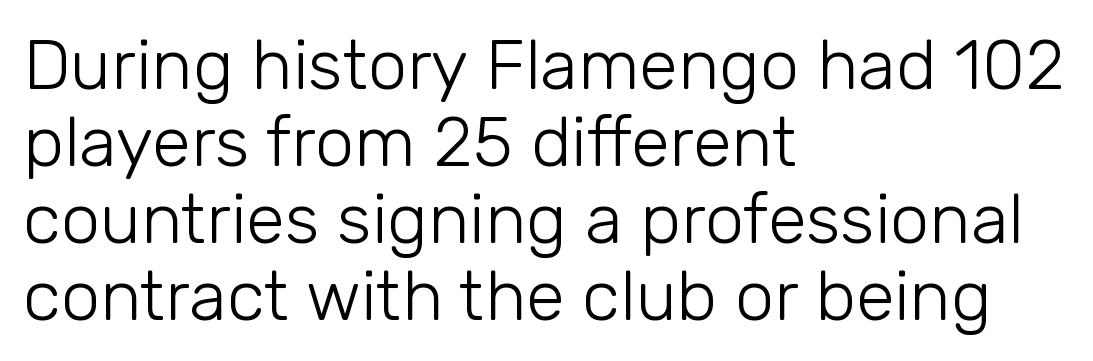
The image shows 70 px light sans-serif type, upright; set left-aligned, tight line spacing (1.1x), normal letter spacing, not underlined; low stroke contrast and a medium x-height.
